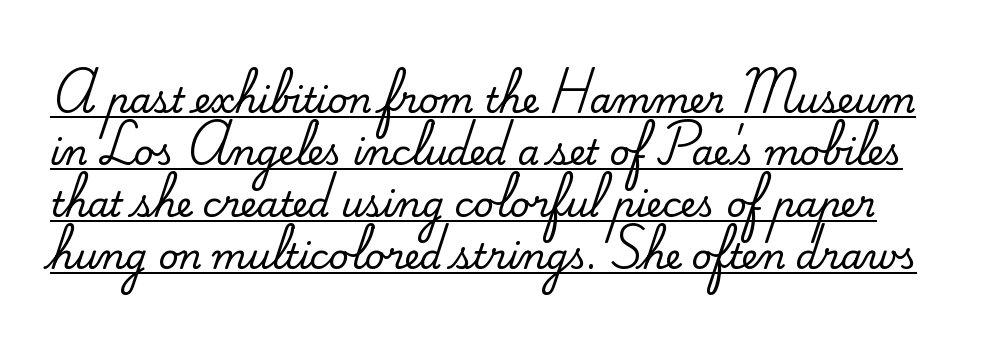
{"serif": "yes", "width": "normal", "stroke_contrast": "medium", "x_height": "small", "monospaced": "no", "underline": "yes", "line_spacing": "normal", "line_spacing_ratio": 1.49, "letter_spacing": "normal", "letter_spacing_em": 0.0, "glyph_px": 35}
